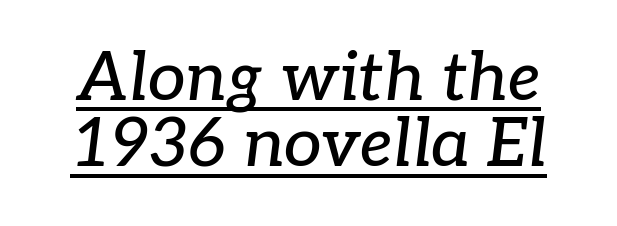
{"serif": "yes", "italic": "yes", "lean": "right", "slant_degrees": 7, "width": "normal", "stroke_contrast": "low", "x_height": "medium", "monospaced": "no", "underline": "yes", "line_spacing": "tight", "line_spacing_ratio": 0.99, "letter_spacing": "normal", "letter_spacing_em": 0.0, "glyph_px": 67}
